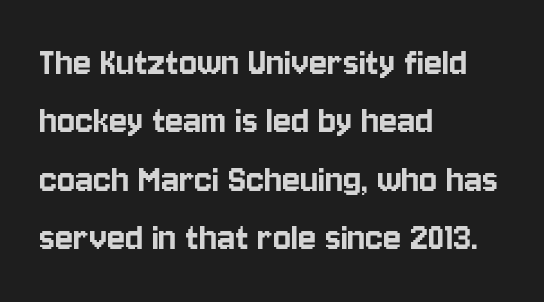
Descenders are the only things crossing below the line. These lines sit exactly where default settings would place them. These lines stack with their left ends in a neat column. This rendering leaves character spacing at its baseline value. It's the straight-up-and-down kind of type.
